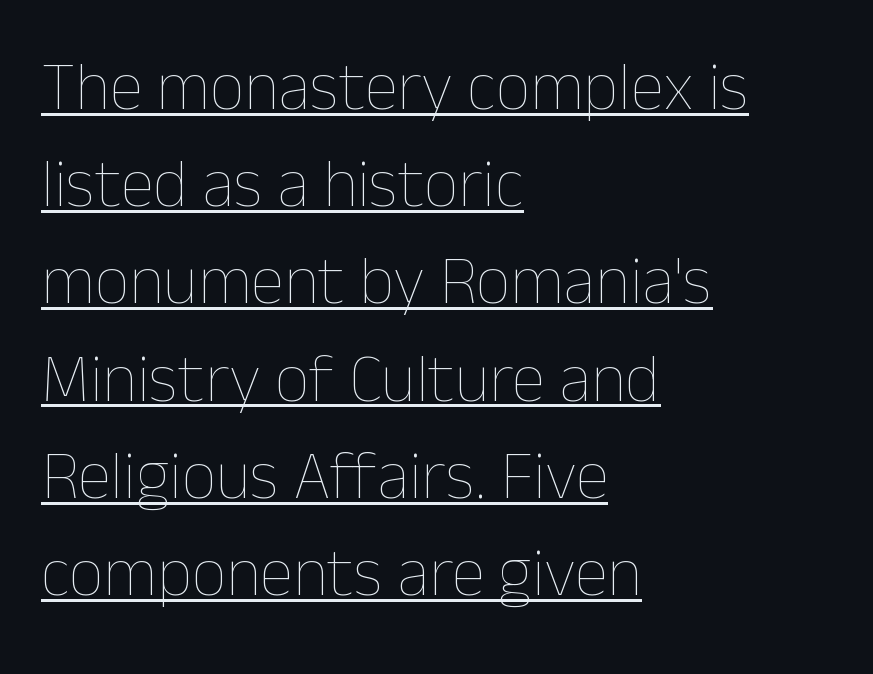
{"italic": "no", "bold": "no", "weight": "thin", "width": "normal", "stroke_contrast": "low", "x_height": "medium", "monospaced": "no", "underline": "yes", "align": "left", "line_spacing": "normal", "line_spacing_ratio": 1.43, "letter_spacing": "normal", "letter_spacing_em": 0.0, "glyph_px": 68}
